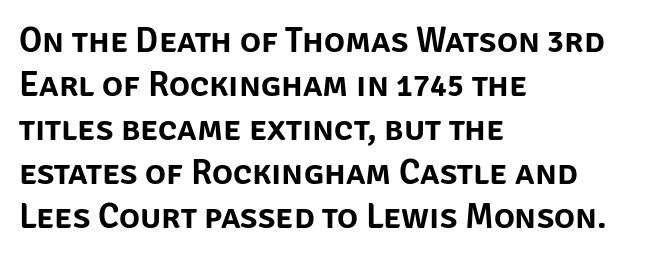
{"serif": "no", "italic": "no", "width": "normal", "stroke_contrast": "low", "x_height": "large", "monospaced": "no", "underline": "no", "align": "left", "line_spacing": "normal", "line_spacing_ratio": 1.26, "letter_spacing": "normal", "letter_spacing_em": 0.0, "glyph_px": 35}
